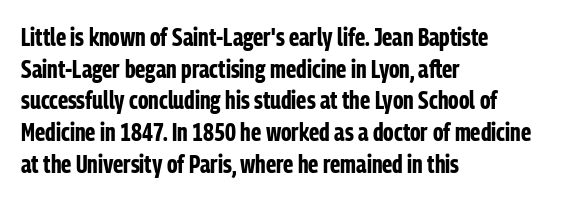
The image shows 25 px bold type, upright; set left-aligned, normal line spacing (1.27x), normal letter spacing, not underlined.
